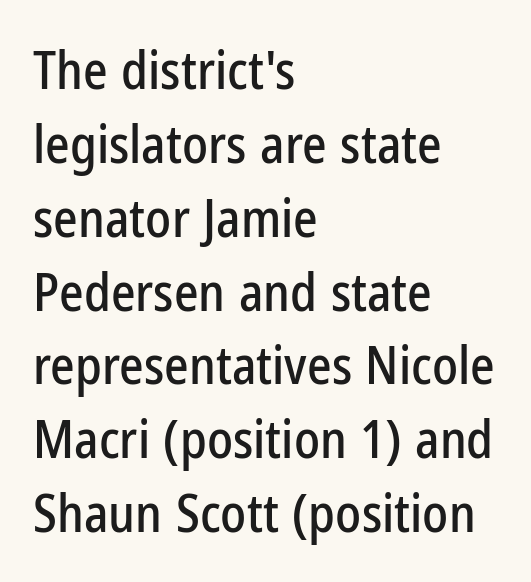
{"serif": "no", "italic": "no", "width": "condensed", "stroke_contrast": "low", "x_height": "medium", "monospaced": "no", "underline": "no", "align": "left", "line_spacing": "normal", "line_spacing_ratio": 1.42, "letter_spacing": "normal", "letter_spacing_em": 0.0, "glyph_px": 52}
